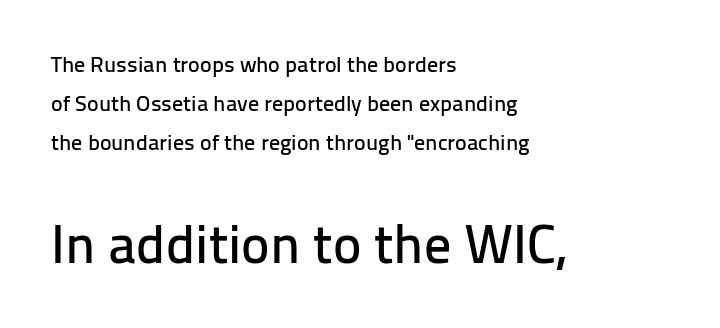
The image shows 54 px sans-serif type, upright; set left-aligned, line spacing 1.78x, normal letter spacing, not underlined; the second (bottom) block is 2.45x larger; low stroke contrast and a medium x-height.
